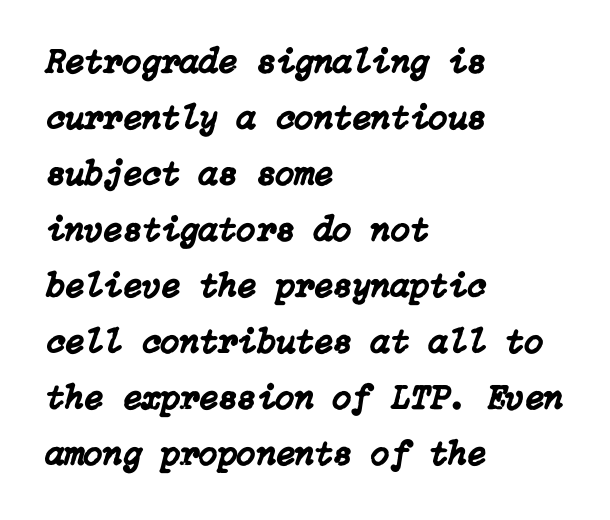
The image shows 35 px text type, italic (leaning right); set left-aligned, normal line spacing (1.6x), normal letter spacing, not underlined; low stroke contrast and a medium x-height.
